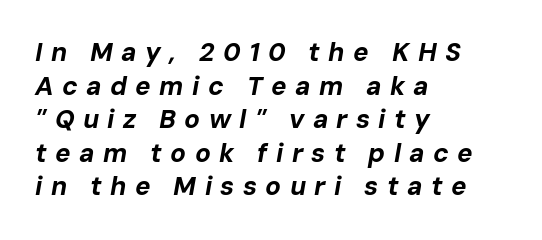
Designer's note — italics engaged. Every letter is thick-stroked: bold, no question. Horizontal bands of white between lines are of average thickness. Someone cranked the tracking dial way up on this one.
